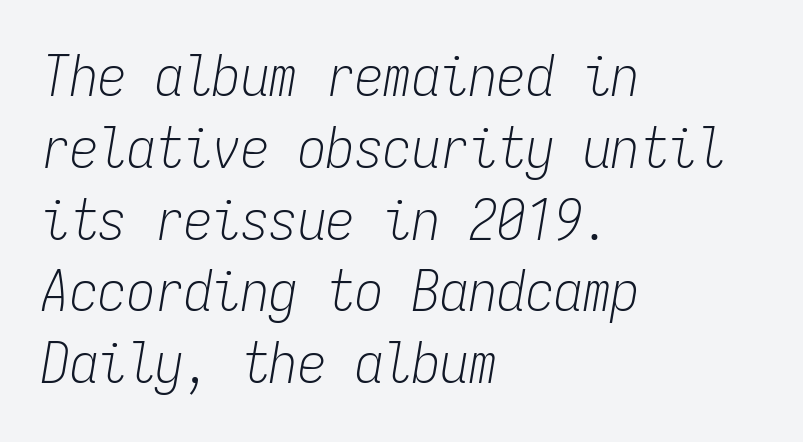
The image shows 57 px light, condensed type, italic (leaning right), monospaced; set left-aligned, normal line spacing (1.26x), normal letter spacing, not underlined; low stroke contrast and a medium x-height.
